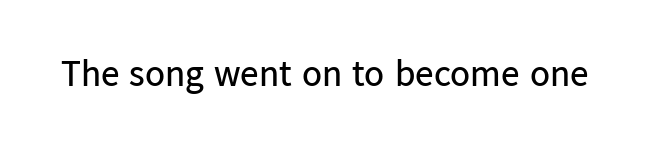
Weight: not bold — regular or lighter. Here the designer chose a conventional face with non-uniform glyph widths. The passage shown is typeset with a sans-serif family. The glyphs are unaccompanied by any horizontal stroke below them. The typography opts for an upright posture over an oblique one. Honestly, the letter spacing is just normal — you wouldn't notice it.
